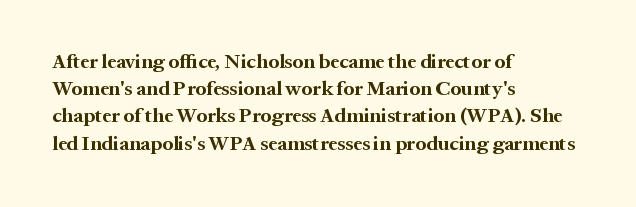
The image shows 20 px bold type, upright; set left-aligned, normal line spacing (1.36x), normal letter spacing, not underlined.
